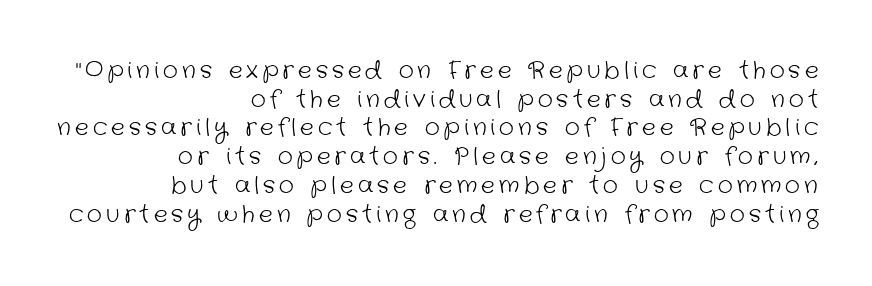
The image shows 23 px text type; set right-aligned, normal line spacing (1.25x), not underlined.
